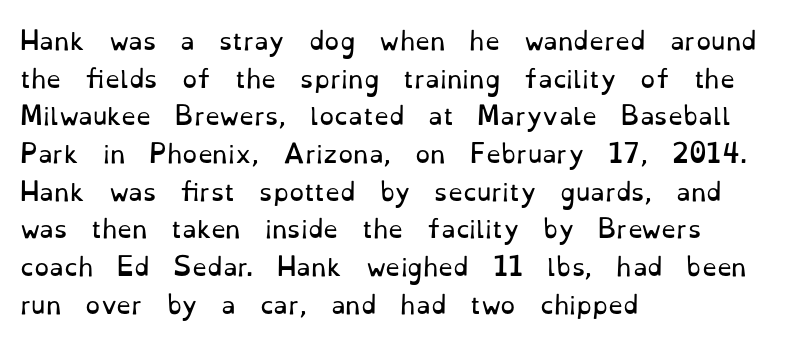
Q: Is the text bold? A: No.
Q: Is the text italic (slanted)? A: No, it is upright.
Q: Is the text underlined? A: No.
Q: How is the paragraph aligned? A: Left-aligned.
Q: Is the spacing between letters normal or unusually wide? A: Normal.
Q: Is the spacing between lines tight, normal or loose? A: Normal.
